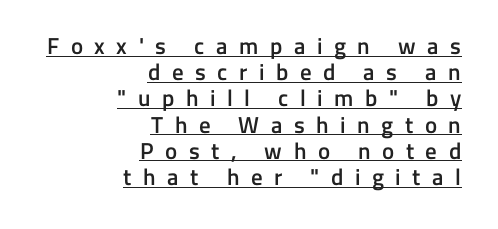
{"italic": "no", "bold": "semi", "underline": "yes", "align": "right", "line_spacing": "tight", "line_spacing_ratio": 1.14, "letter_spacing": "wide", "letter_spacing_em": 0.5, "glyph_px": 23}
